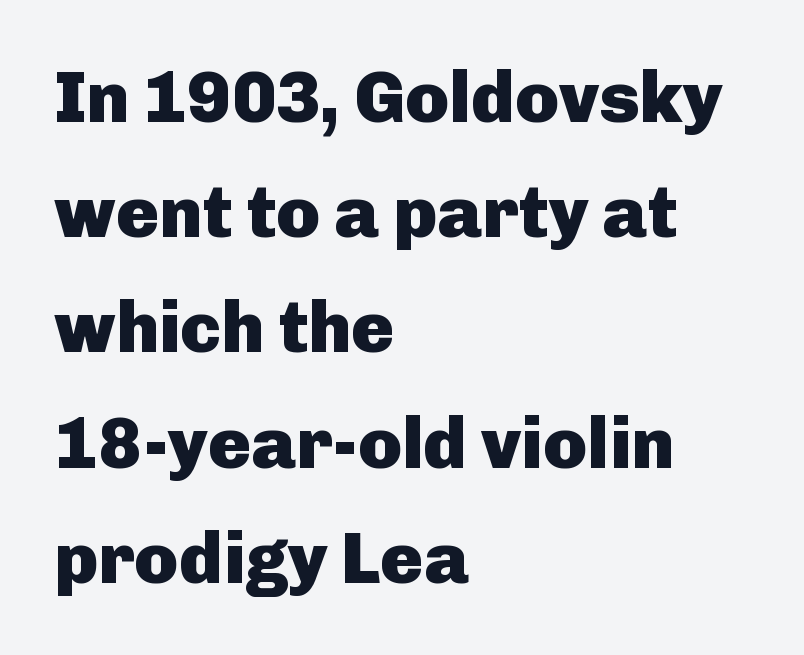
Q: Is the text bold? A: Yes.
Q: Is the text italic (slanted)? A: No, it is upright.
Q: Is the typeface a serif or a sans-serif typeface? A: Sans-serif.
Q: Is the text underlined? A: No.
Q: How is the paragraph aligned? A: Left-aligned.
Q: Is the spacing between letters normal or unusually wide? A: Normal.
Q: Is the spacing between lines tight, normal or loose? A: Normal.
Q: Width (condensed, normal, or wide)? A: Normal.
Q: Stroke contrast? A: Low.
Q: x-height? A: Medium.
Q: Monospaced? A: No.
